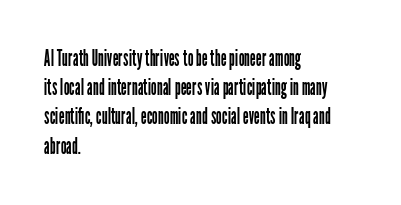
Q: Is the text bold? A: No.
Q: Is the text italic (slanted)? A: No, it is upright.
Q: Is the text underlined? A: No.
Q: How is the paragraph aligned? A: Left-aligned.
Q: Is the spacing between letters normal or unusually wide? A: Normal.
Q: Is the spacing between lines tight, normal or loose? A: Normal.
